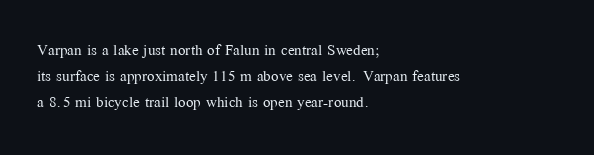
{"italic": "no", "bold": "no", "underline": "no", "align": "left", "line_spacing": "normal", "line_spacing_ratio": 1.31, "letter_spacing": "normal", "letter_spacing_em": 0.0, "glyph_px": 20}
